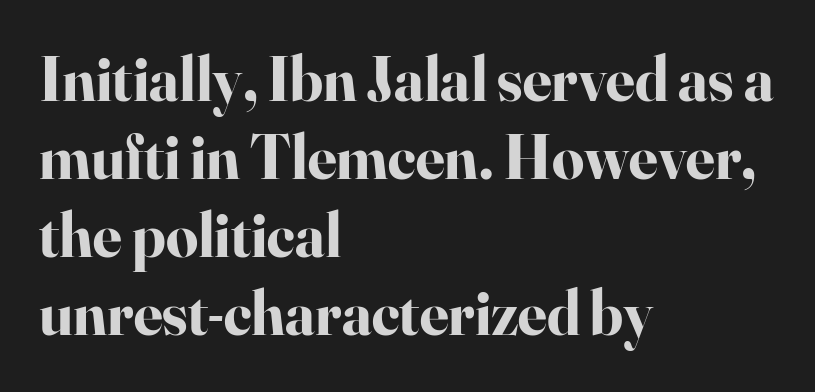
The ragged edge is on the right, which tells us the setting is flush left. What weight is shown? A full bold with thick strokes. Note: serifs present on the glyphs. Glance below the letters and you will spot only blank space.
